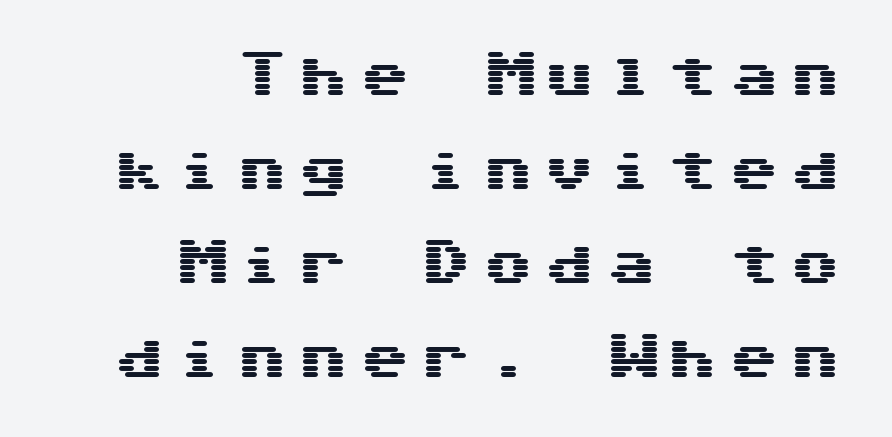
A student would call this right alignment; a typographer would say flush right, rag left. How are the letters spaced? Widely, with obvious added tracking. The gap between lines stays unmarked. Italic? Not at all — the glyphs are vertical.
